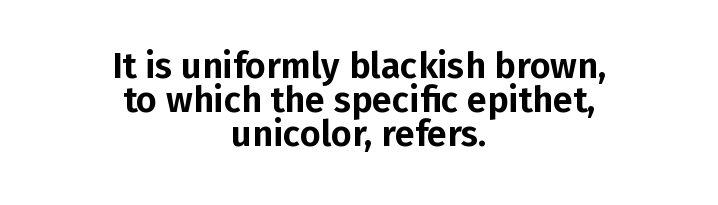
The image shows 36 px sans-serif type, upright; set centered, tight line spacing (0.95x), normal letter spacing, not underlined; low stroke contrast and a medium x-height.
